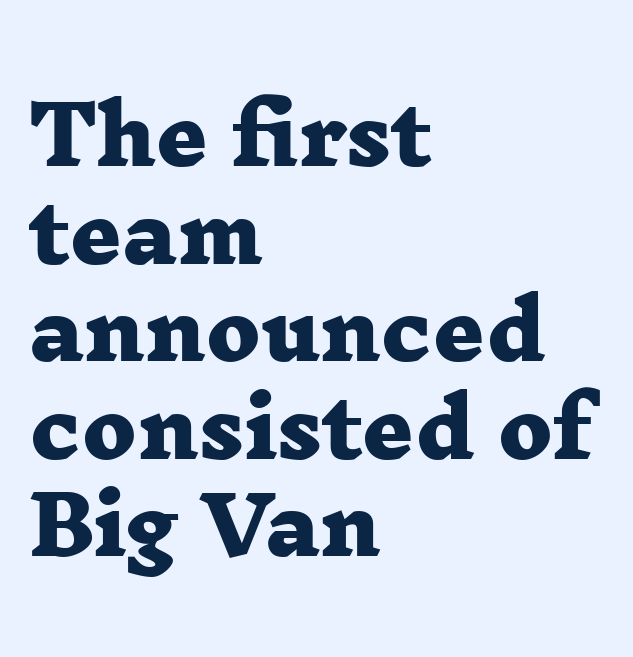
{"serif": "yes", "bold": "yes", "weight": "heavy", "width": "wide", "stroke_contrast": "low", "x_height": "medium", "monospaced": "no", "underline": "no", "align": "left", "line_spacing_ratio": 1.22, "letter_spacing": "normal", "letter_spacing_em": 0.0, "glyph_px": 80}
